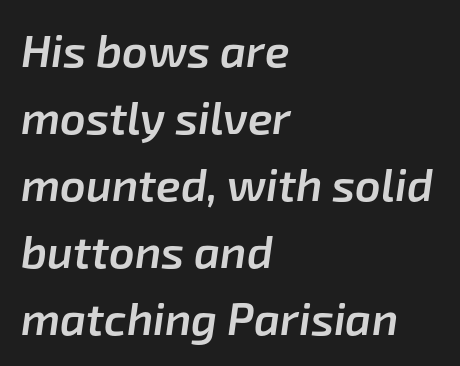
Spacing verdict: proportional, widths tailored to each character. An italicized treatment has been applied to the whole sample. Left-aligned paragraph, ragged on the right. The characters look somewhat weighty, a semibold short of true bold. Descender tails drop into unmarked territory. Does the leading feel generous? No, just average.
